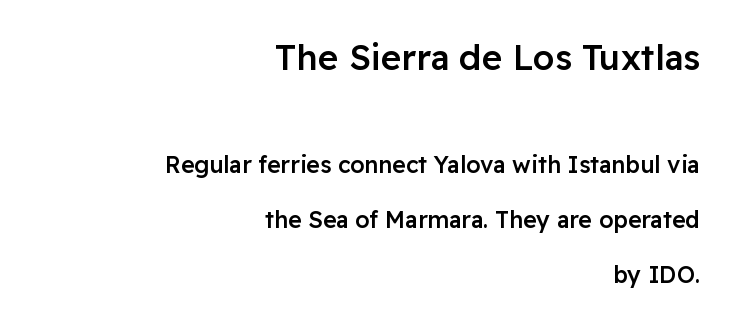
{"serif": "no", "italic": "no", "bold": "semi", "weight": "semibold", "width": "normal", "stroke_contrast": "low", "x_height": "medium", "monospaced": "no", "underline": "no", "align": "right", "line_spacing": "loose", "line_spacing_ratio": 2.4, "letter_spacing": "normal", "letter_spacing_em": 0.0, "larger_block": "first", "size_ratio": 1.52, "glyph_px": 35}
